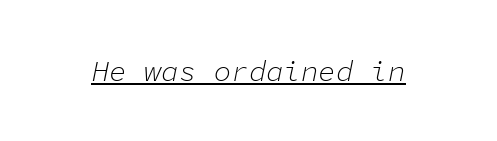
Q: Is the text bold? A: No.
Q: Is the text italic (slanted)? A: Yes, it leans right by about 11 degrees.
Q: Is the text underlined? A: Yes.
Q: Is the spacing between letters normal or unusually wide? A: Normal.
Q: Width (condensed, normal, or wide)? A: Normal.
Q: Stroke contrast? A: Low.
Q: x-height? A: Medium.
Q: Monospaced? A: Yes.
